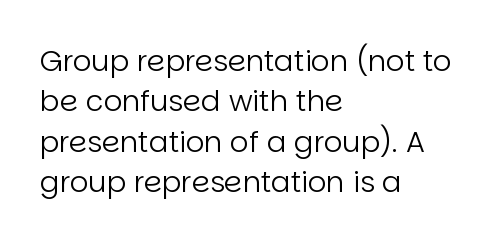
The image shows 29 px regular-weight sans-serif type, upright; set left-aligned, normal line spacing (1.39x), normal letter spacing, not underlined; low stroke contrast and a large x-height.
